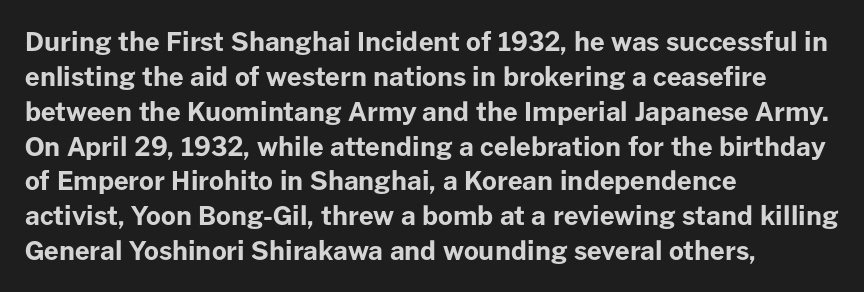
The baseline area is clear. The lines in this sample share a left origin and differ only in where they stop. The type is set solid horizontally, with unmodified tracking. Compared with typical paragraphs, the rows here are spaced about the same. Thick stems and heavy bowls — unmistakably bold. Ascenders rise straight up at ninety degrees.
